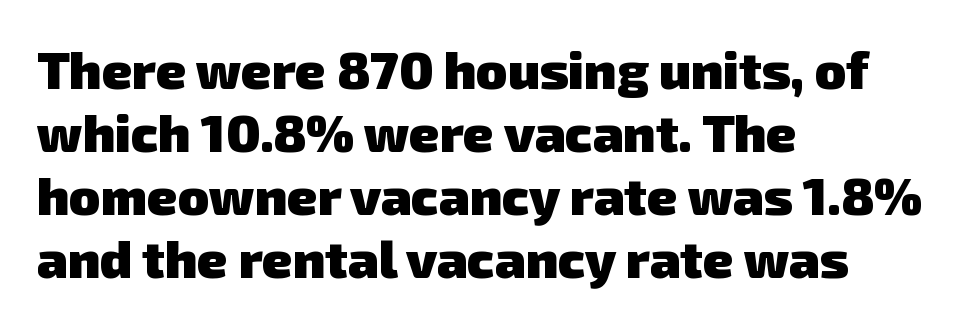
The image shows 52 px heavy sans-serif type; set left-aligned, line spacing 1.21x, normal letter spacing, not underlined; low stroke contrast and a medium x-height.
